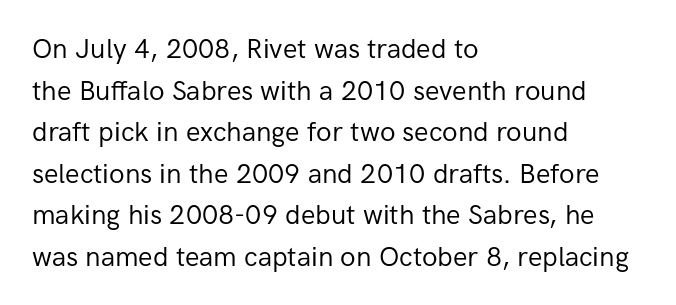
Q: Is the text bold? A: No.
Q: Is the text italic (slanted)? A: No, it is upright.
Q: Is the text underlined? A: No.
Q: How is the paragraph aligned? A: Left-aligned.
Q: Is the spacing between letters normal or unusually wide? A: Normal.
Q: Is the spacing between lines tight, normal or loose? A: Normal.
